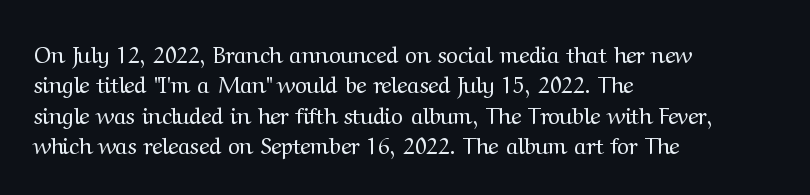
The image shows 23 px text type, upright; set left-aligned, normal line spacing (1.32x), normal letter spacing, not underlined.
